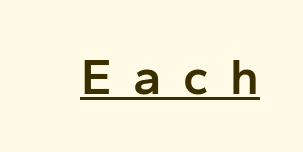
The sample has been set in demibold, a notch under bold. These lines are composed in type without serifs. Unlike italic type, these characters show no tilt at all. Words appear elongated and porous because spacing is wide. Underline: present.
